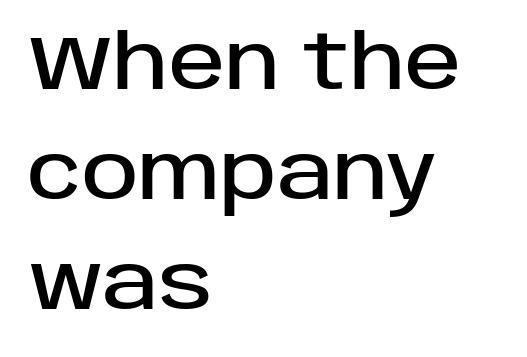
A clean baseline with only descenders dipping below it. This sample is left-justified, so line endings fall wherever the words run out. Vertical strokes here are truly vertical. Honestly, the letter spacing is just normal — you wouldn't notice it. Stroke terminals: plain, sans-serif. The vertical gap from one line to the next is medium.
